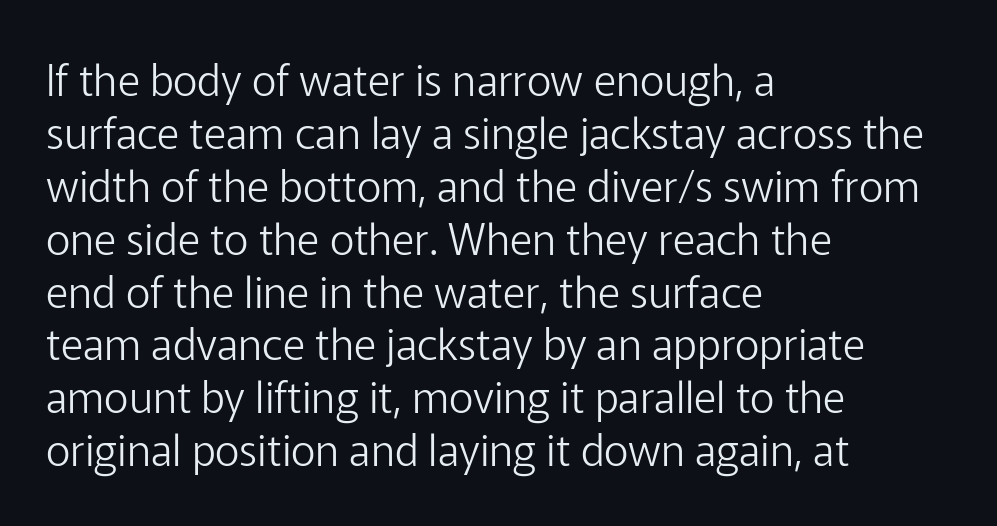
Q: Is the text bold? A: No.
Q: Is the text italic (slanted)? A: No, it is upright.
Q: Is the typeface a serif or a sans-serif typeface? A: Sans-serif.
Q: Is the text underlined? A: No.
Q: How is the paragraph aligned? A: Left-aligned.
Q: Is the spacing between letters normal or unusually wide? A: Normal.
Q: Width (condensed, normal, or wide)? A: Normal.
Q: Stroke contrast? A: Low.
Q: x-height? A: Medium.
Q: Monospaced? A: No.
